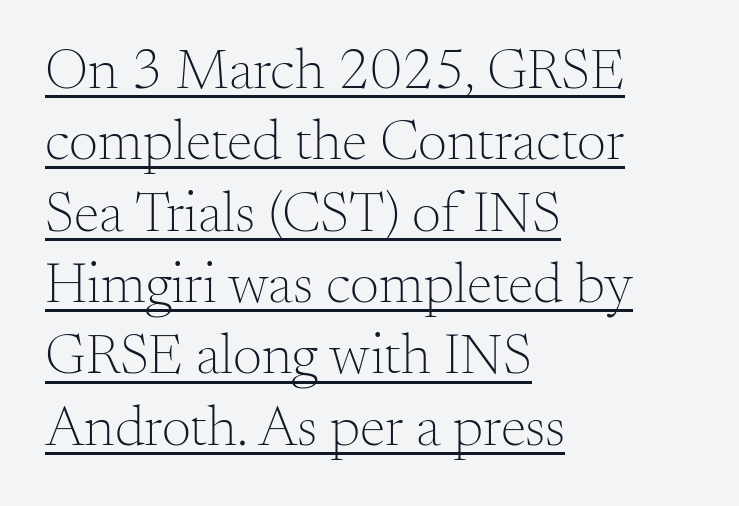
Q: Is the text bold? A: No.
Q: Is the text italic (slanted)? A: No, it is upright.
Q: Is the typeface a serif or a sans-serif typeface? A: Serif.
Q: Is the text underlined? A: Yes.
Q: How is the paragraph aligned? A: Left-aligned.
Q: Is the spacing between letters normal or unusually wide? A: Normal.
Q: Width (condensed, normal, or wide)? A: Normal.
Q: Stroke contrast? A: Medium.
Q: x-height? A: Small.
Q: Monospaced? A: No.
